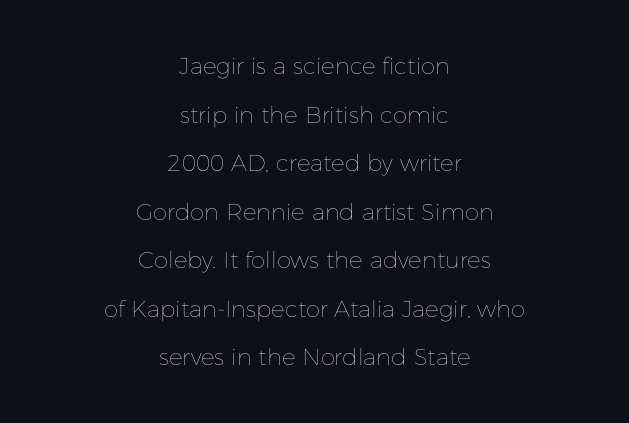
A typesetter would mark this as roman, not italic. The passage shown has conventional tracking throughout. Students, observe: this is what heavily led, spacious text looks like. Type without underlining. A student would call this center alignment; a typographer would say set centered. The font sits on the lighter half of the weight spectrum, regular included.
